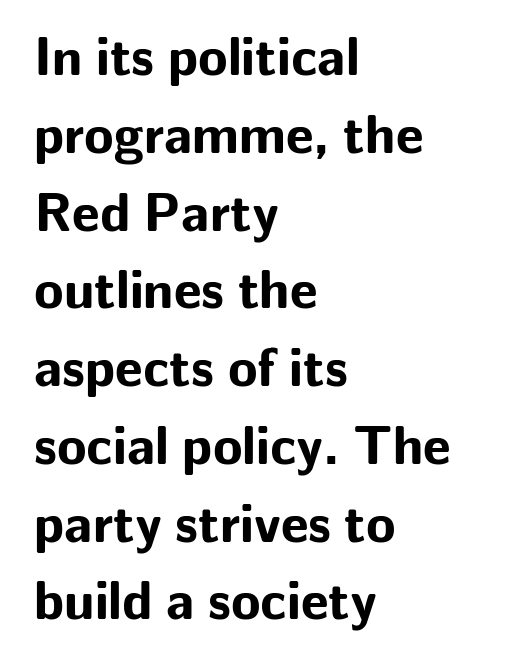
You could not count columns in this text — the font is proportionally spaced. Typeset ragged right — the left edge is the straight one. The lines sit at an ordinary, default distance from one another. You could call the tracking neutral — neither tight nor loose.
